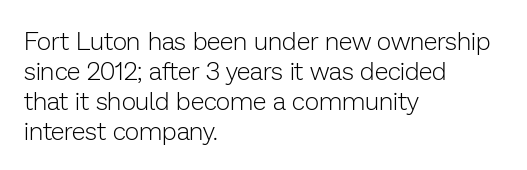
The image shows 25 px text type, upright; set left-aligned, line spacing 1.2x, normal letter spacing, not underlined.
